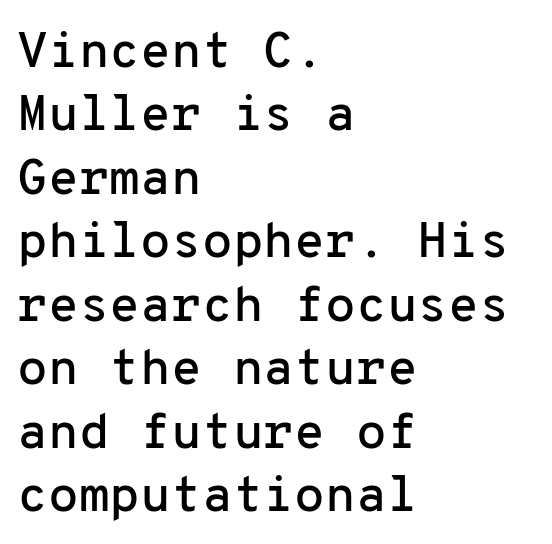
This sample uses an upright cut, with every glyph sitting square on the baseline. The letterforms sit shoulder to shoulder at normal distance. Any mark beneath the type? The region is blank. The passage shown is typeset with a sans-serif family.
